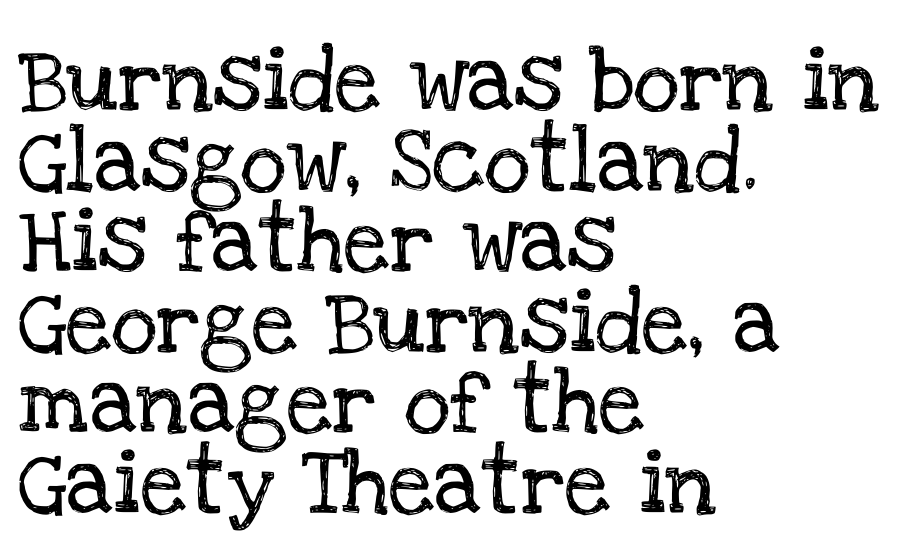
Q: Is the text italic (slanted)? A: No, it is upright.
Q: Is the typeface a serif or a sans-serif typeface? A: Serif.
Q: Is the text underlined? A: No.
Q: How is the paragraph aligned? A: Left-aligned.
Q: Is the spacing between letters normal or unusually wide? A: Normal.
Q: Width (condensed, normal, or wide)? A: Normal.
Q: Stroke contrast? A: Low.
Q: x-height? A: Large.
Q: Monospaced? A: No.
